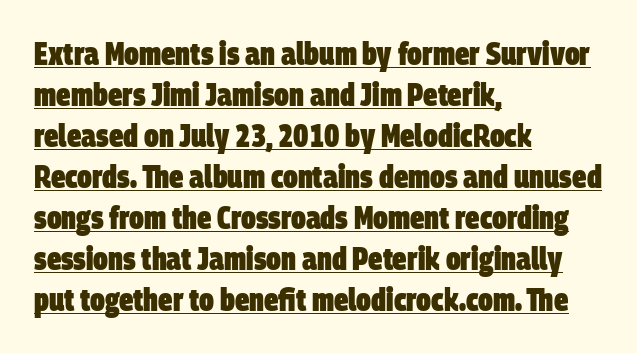
{"serif": "no", "bold": "yes", "weight": "heavy", "width": "condensed", "stroke_contrast": "low", "x_height": "large", "monospaced": "no", "underline": "yes", "align": "left", "line_spacing": "normal", "line_spacing_ratio": 1.28, "letter_spacing": "normal", "letter_spacing_em": 0.0, "glyph_px": 32}
